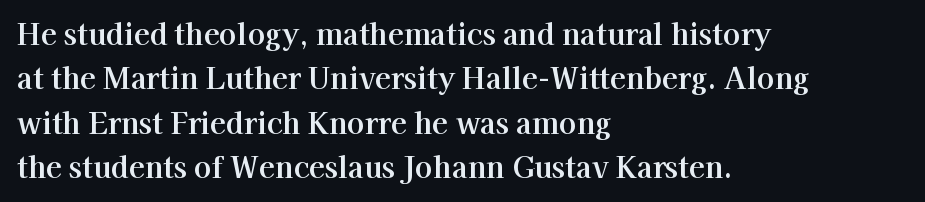
Does the copy run flush right? No — it runs flush left. Notice how descenders clear the ascenders below comfortably — that's standard leading. Small tapered or slab feet sit at the stroke ends, so this counts as serif. Compared with typical body copy, the letter spacing here is the same. Think of a printed novel: that variable character pitch is what you see here.
